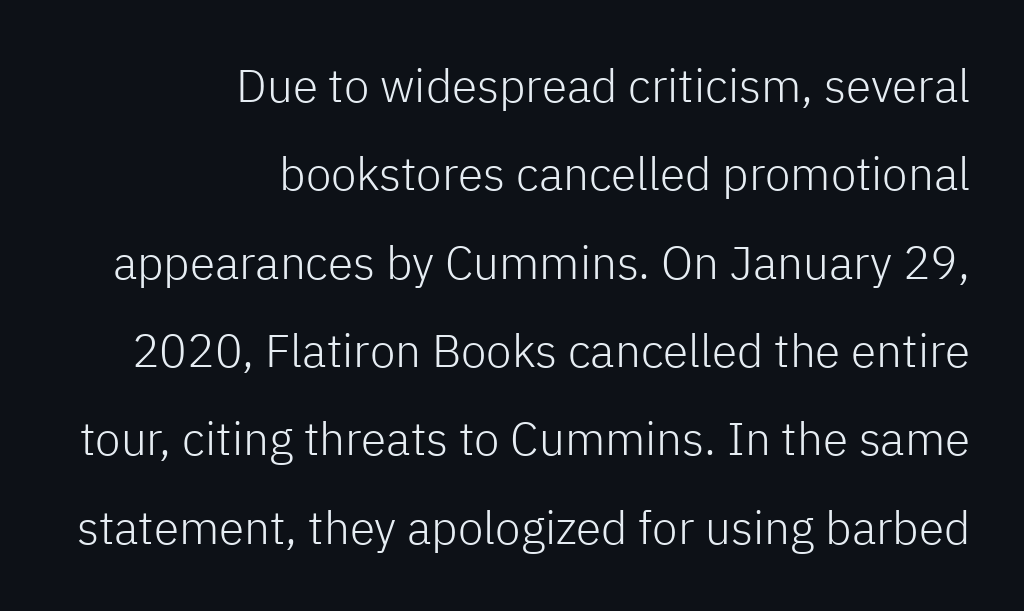
The image shows 46 px light sans-serif type, upright; set right-aligned, loose line spacing (1.92x), normal letter spacing, not underlined; low stroke contrast and a medium x-height.
